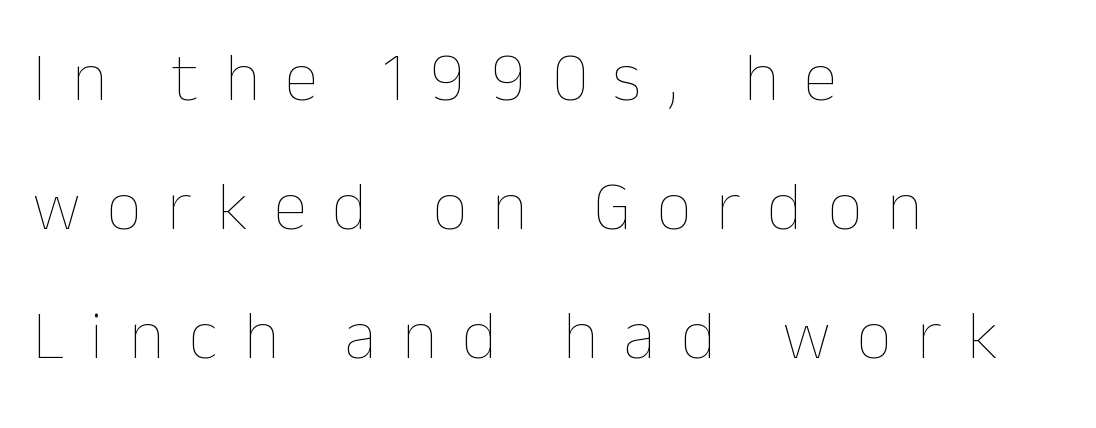
Q: Is the text bold? A: No.
Q: Is the text italic (slanted)? A: No, it is upright.
Q: Is the text underlined? A: No.
Q: How is the paragraph aligned? A: Left-aligned.
Q: Is the spacing between letters normal or unusually wide? A: Unusually wide.
Q: Is the spacing between lines tight, normal or loose? A: Loose.
Q: Width (condensed, normal, or wide)? A: Normal.
Q: Stroke contrast? A: Low.
Q: x-height? A: Medium.
Q: Monospaced? A: No.
